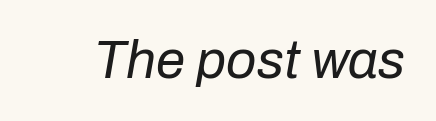
Weight: in the light-to-regular range. The passage shown leans; its letterforms are oblique. The letters advance in unequal steps, a hallmark of proportional type. The line texture is even and compact thanks to regular tracking. Has an underline been added? It has not.
